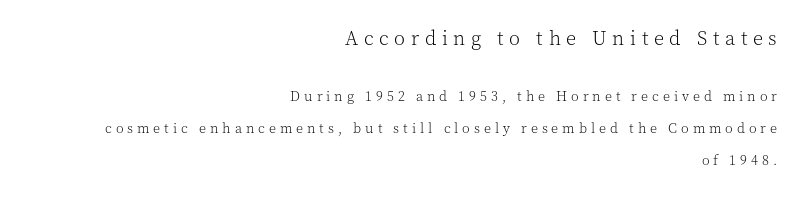
Successive baselines arrive slowly, with a big drop between each. Spacing between characters has been opened up far beyond the box default. A typesetter would mark this as roman, not italic. Glance below the letters and you will spot only blank space. The lines are quadded right.
